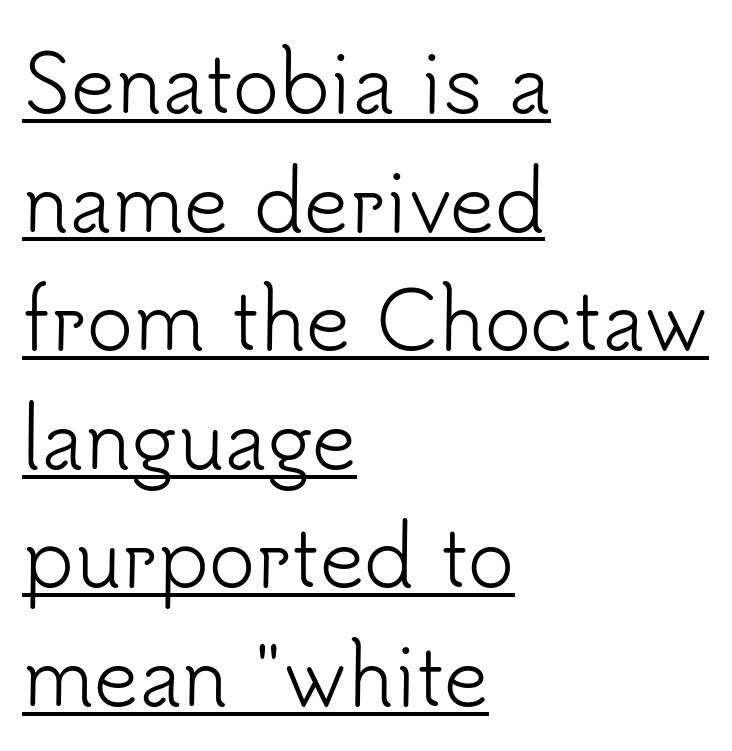
The rows are spaced the way most documents space them. The specimen includes a rule beneath the text block's lines. Is the block centered? No — it sits flush against the left margin. These lines are rendered in a variable-pitch font. In terms of letterform style, serifs are entirely absent.
